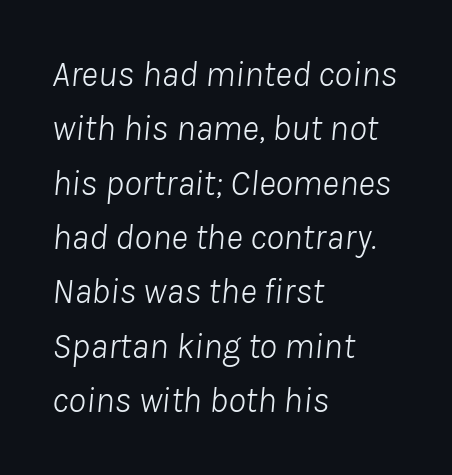
{"italic": "yes", "lean": "right", "slant_degrees": 8, "bold": "no", "weight": "light", "width": "normal", "stroke_contrast": "low", "x_height": "medium", "monospaced": "no", "underline": "no", "align": "left", "line_spacing": "normal", "line_spacing_ratio": 1.51, "letter_spacing": "normal", "letter_spacing_em": 0.0, "glyph_px": 36}
